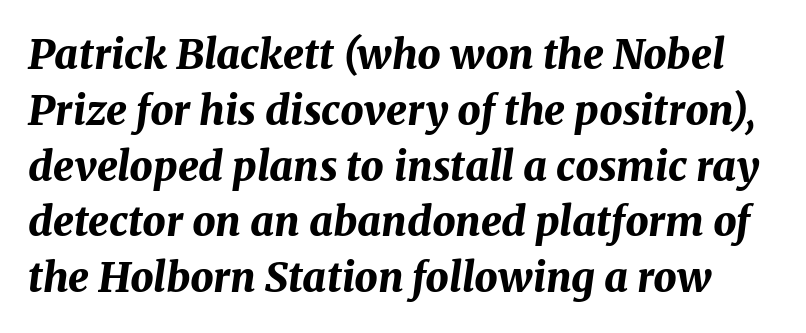
You could not count columns in this text — the font is proportionally spaced. Normally led — the rows are evenly, conventionally spaced. The passage shown leans; its letterforms are oblique. The strip under each line holds only bare page. The face used here is rendered with its standard letterfit. Caption: bold face, heavy strokes.
